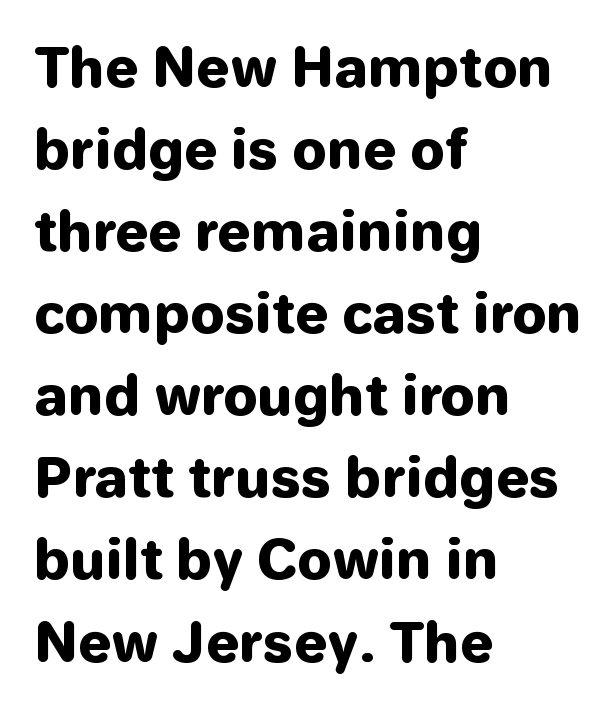
The image shows 54 px heavy sans-serif type, upright; set left-aligned, normal line spacing (1.52x), normal letter spacing, not underlined; low stroke contrast and a medium x-height.
